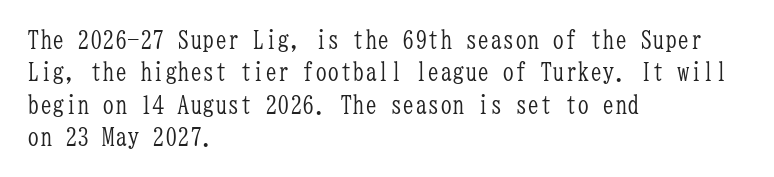
Q: Is the text bold? A: No.
Q: Is the text italic (slanted)? A: No, it is upright.
Q: Is the text underlined? A: No.
Q: How is the paragraph aligned? A: Left-aligned.
Q: Is the spacing between letters normal or unusually wide? A: Normal.
Q: Is the spacing between lines tight, normal or loose? A: Normal.
